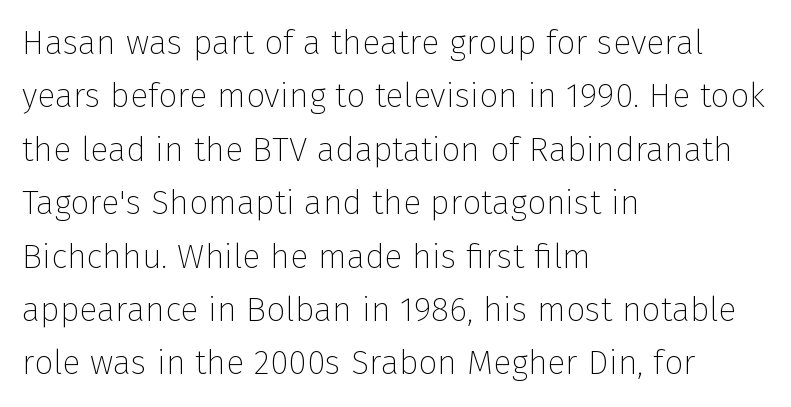
{"serif": "no", "italic": "no", "bold": "no", "weight": "thin", "width": "normal", "stroke_contrast": "low", "x_height": "medium", "monospaced": "no", "underline": "no", "align": "left", "line_spacing": "normal", "line_spacing_ratio": 1.57, "letter_spacing": "normal", "letter_spacing_em": 0.0, "glyph_px": 34}
